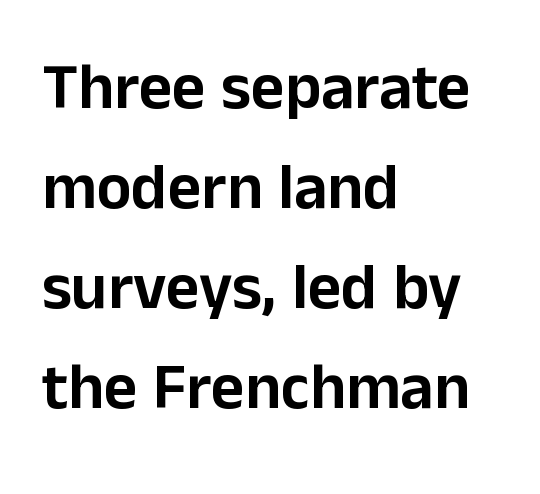
Glance below the letters and you will spot only blank space. Serif or sans? Sans — the stroke terminals are bare. Leftover space on each line is placed entirely after the last word. The face used here is rendered with its standard letterfit. Students, observe: this is what conventionally led text looks like. Vertical strokes here are truly vertical.
